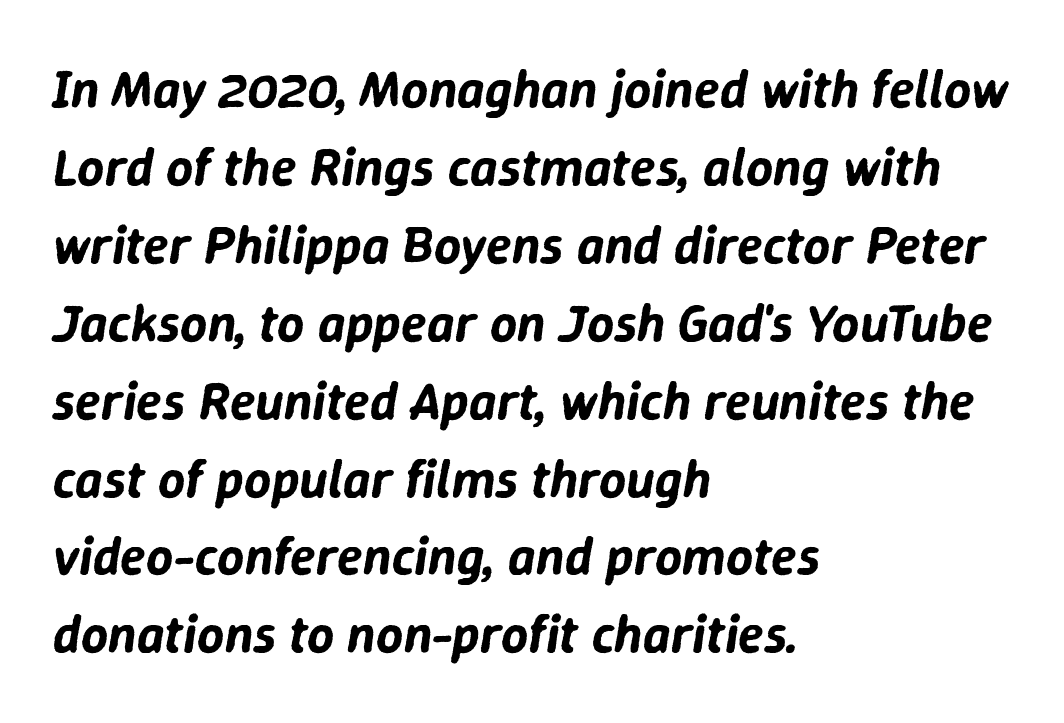
The letters are slanted; this is an italic face. You could not count columns in this text — the font is proportionally spaced. Compared with typical body copy, the letter spacing here is the same. This block has exactly the height ordinary leading produces.
